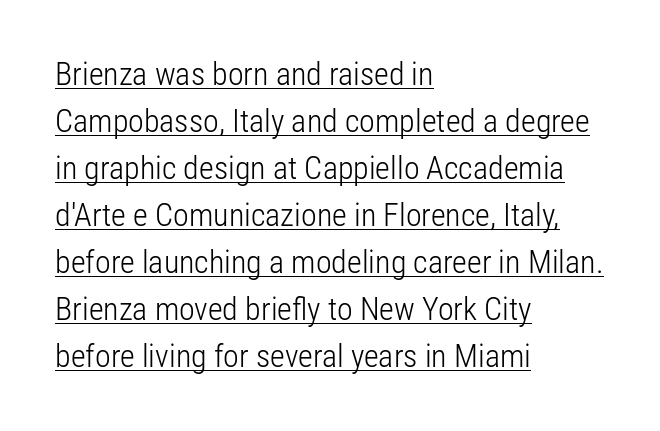
Alignment: flush left. Is this a fixed-width face? No — the glyphs have proportional, varying widths. Underlined type. Students, note that the glyphs here touch the page at normal intervals. Vertically, the passage feels balanced, rows spaced as you'd expect.
